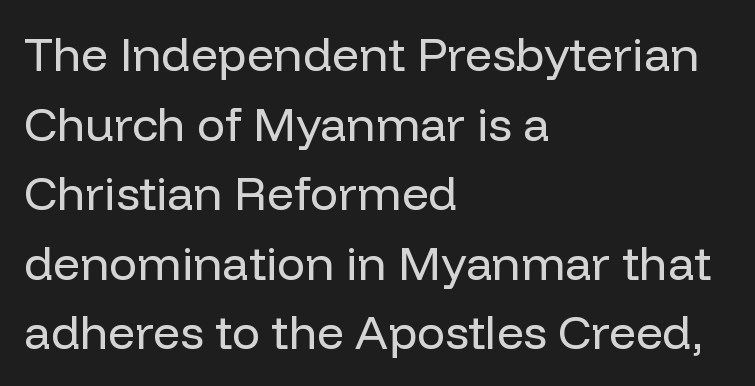
{"serif": "no", "italic": "no", "bold": "no", "weight": "regular", "width": "normal", "stroke_contrast": "low", "x_height": "medium", "monospaced": "no", "underline": "no", "align": "left", "line_spacing": "normal", "line_spacing_ratio": 1.48, "letter_spacing": "normal", "letter_spacing_em": 0.0, "glyph_px": 47}
